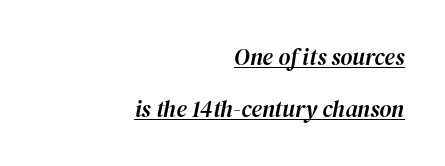
{"italic": "yes", "lean": "right", "slant_degrees": 12, "underline": "yes", "align": "right", "line_spacing": "loose", "line_spacing_ratio": 2.25, "letter_spacing": "normal", "letter_spacing_em": 0.0, "glyph_px": 23}
